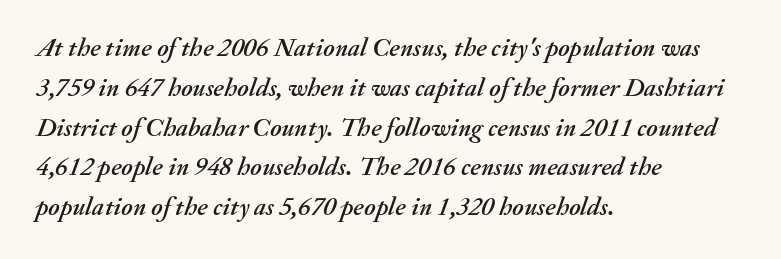
The image shows 26 px text type, italic (leaning right); set left-aligned, normal line spacing (1.53x), normal letter spacing, not underlined.
